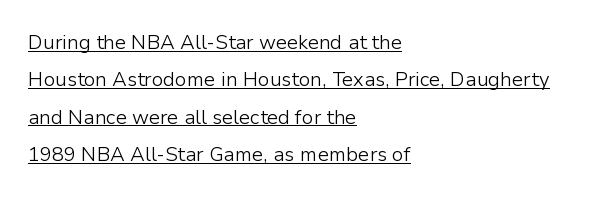
What stands out about the letter spacing? Nothing — it is the standard amount. Tall strokes in this sample are plumb rather than angled. No extra ink here — the face is not bold. Has an underline been added? It has.
